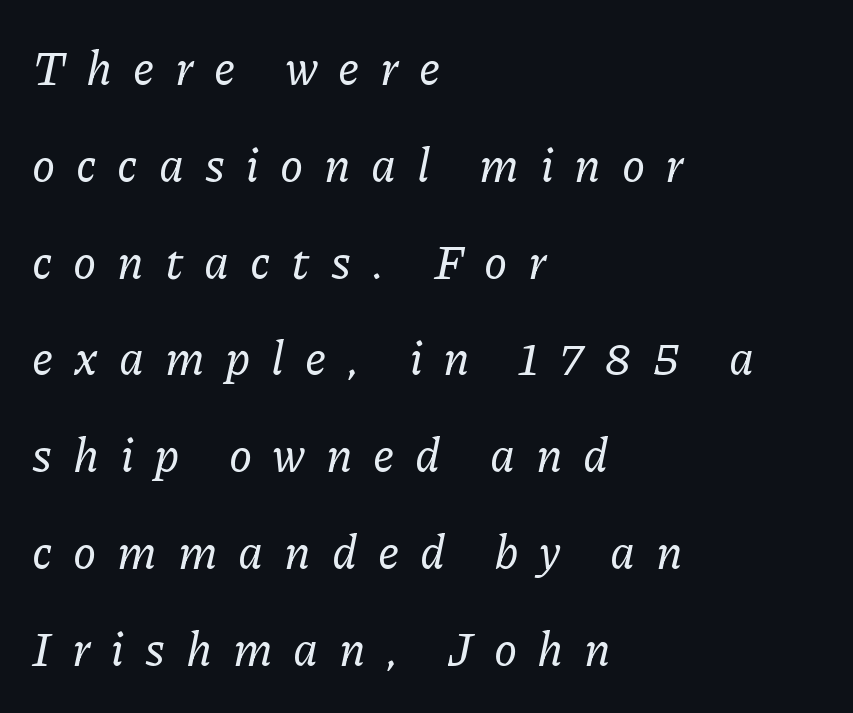
Q: Is the text italic (slanted)? A: Yes, it leans right by about 11 degrees.
Q: Is the typeface a serif or a sans-serif typeface? A: Serif.
Q: Is the text underlined? A: No.
Q: How is the paragraph aligned? A: Left-aligned.
Q: Is the spacing between letters normal or unusually wide? A: Unusually wide.
Q: Is the spacing between lines tight, normal or loose? A: Loose.
Q: Width (condensed, normal, or wide)? A: Normal.
Q: Stroke contrast? A: Low.
Q: x-height? A: Medium.
Q: Monospaced? A: No.
